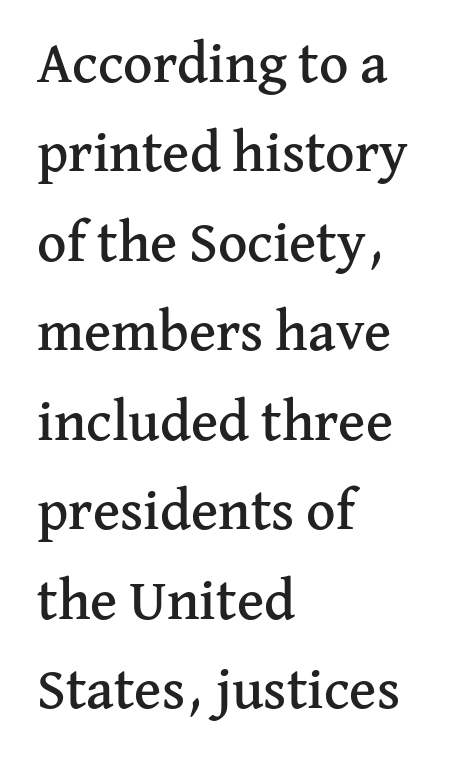
{"serif": "yes", "italic": "no", "width": "normal", "stroke_contrast": "medium", "x_height": "medium", "monospaced": "no", "underline": "no", "align": "left", "line_spacing": "normal", "line_spacing_ratio": 1.57, "letter_spacing": "normal", "letter_spacing_em": 0.0, "glyph_px": 57}
